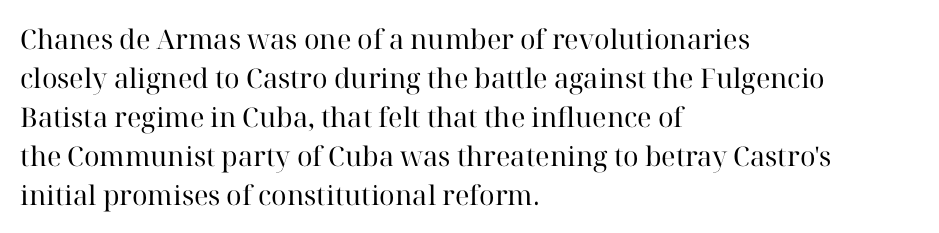
Q: Is the text bold? A: No.
Q: Is the text italic (slanted)? A: No, it is upright.
Q: Is the text underlined? A: No.
Q: How is the paragraph aligned? A: Left-aligned.
Q: Is the spacing between letters normal or unusually wide? A: Normal.
Q: Is the spacing between lines tight, normal or loose? A: Normal.
